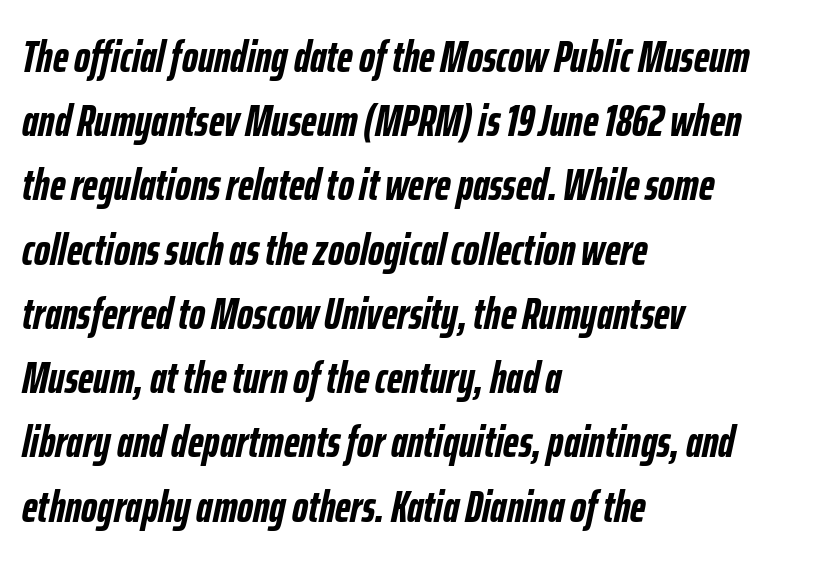
There is no visible air inserted between adjacent glyphs. Each line starts at the same left margin while the right side varies. This is oblique type, the kind used for emphasis or titles. Spacing verdict: proportional, widths tailored to each character. Its strokes are broad and dark, the hallmark of bold type.
